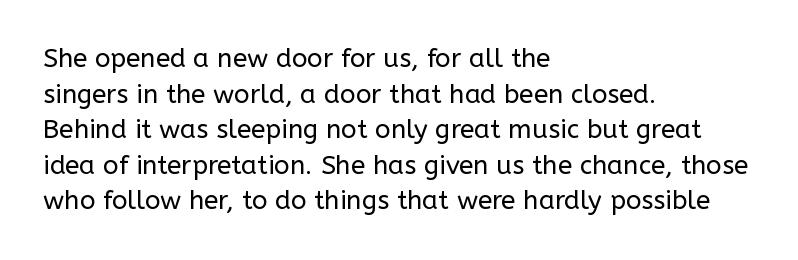
Q: Is the text bold? A: No.
Q: Is the text italic (slanted)? A: No, it is upright.
Q: Is the text underlined? A: No.
Q: How is the paragraph aligned? A: Left-aligned.
Q: Is the spacing between letters normal or unusually wide? A: Normal.
Q: Is the spacing between lines tight, normal or loose? A: Normal.
